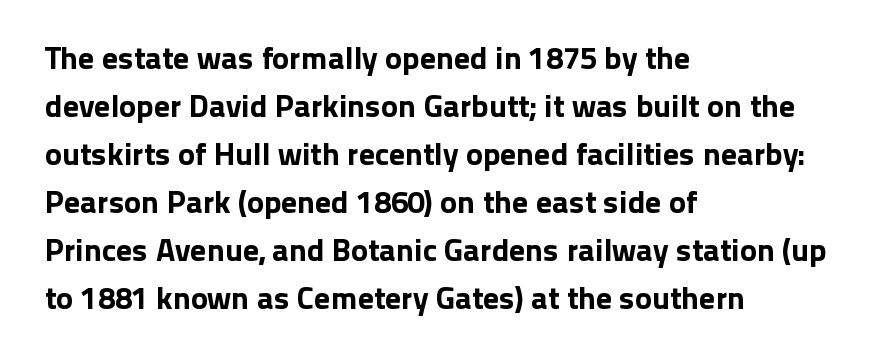
Q: Is the text italic (slanted)? A: No, it is upright.
Q: Is the typeface a serif or a sans-serif typeface? A: Sans-serif.
Q: Is the text underlined? A: No.
Q: How is the paragraph aligned? A: Left-aligned.
Q: Is the spacing between letters normal or unusually wide? A: Normal.
Q: Is the spacing between lines tight, normal or loose? A: Normal.
Q: Width (condensed, normal, or wide)? A: Normal.
Q: Stroke contrast? A: Low.
Q: x-height? A: Medium.
Q: Monospaced? A: No.
